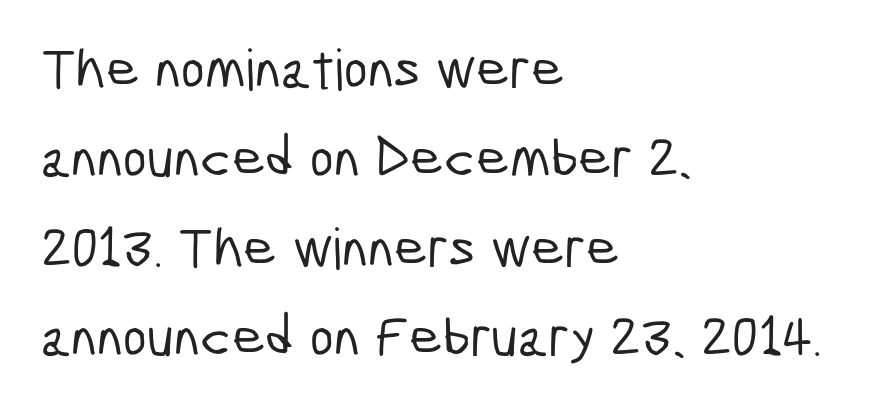
Q: Is the typeface a serif or a sans-serif typeface? A: Sans-serif.
Q: Is the text underlined? A: No.
Q: How is the paragraph aligned? A: Left-aligned.
Q: Is the spacing between letters normal or unusually wide? A: Normal.
Q: Is the spacing between lines tight, normal or loose? A: Normal.
Q: Width (condensed, normal, or wide)? A: Condensed.
Q: Stroke contrast? A: Low.
Q: x-height? A: Medium.
Q: Monospaced? A: No.
